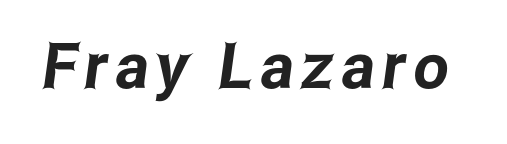
The image shows 63 px condensed sans-serif type; set not underlined; low stroke contrast and a medium x-height.
